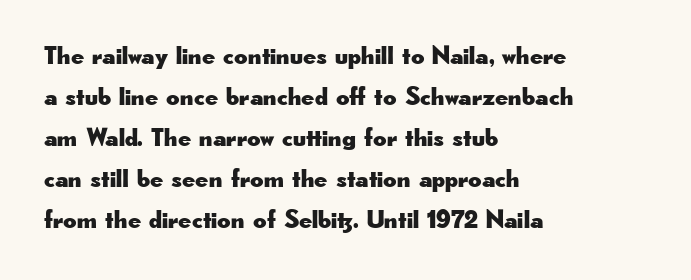
{"italic": "no", "underline": "no", "align": "left", "line_spacing": "normal", "line_spacing_ratio": 1.58, "letter_spacing": "normal", "letter_spacing_em": 0.0, "glyph_px": 26}
